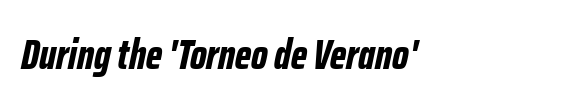
{"italic": "yes", "lean": "right", "slant_degrees": 12, "bold": "yes", "weight": "bold", "width": "condensed", "stroke_contrast": "low", "x_height": "medium", "monospaced": "no", "underline": "no", "align": "left", "letter_spacing": "normal", "letter_spacing_em": 0.0, "glyph_px": 42}
